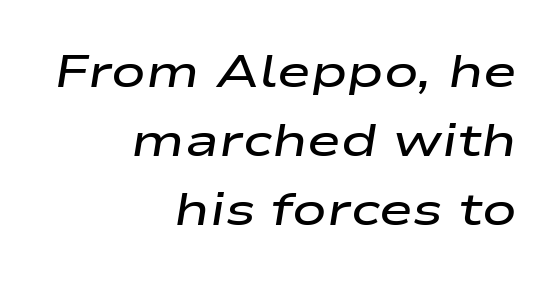
{"italic": "yes", "lean": "right", "slant_degrees": 9, "bold": "semi", "weight": "semibold", "width": "wide", "stroke_contrast": "low", "x_height": "medium", "monospaced": "no", "underline": "no", "align": "right", "line_spacing": "normal", "line_spacing_ratio": 1.5, "letter_spacing": "normal", "letter_spacing_em": 0.0, "glyph_px": 46}
